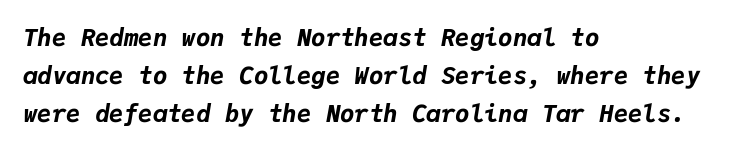
The image shows 24 px bold type, italic (leaning right); set left-aligned, normal line spacing (1.58x), normal letter spacing, not underlined.
